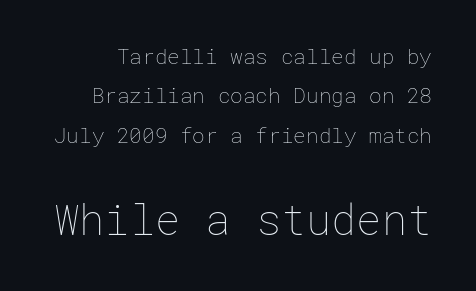
A quiet, ordinary-to-light weight characterises the typeface. The later block is typeset at a bigger size than the earlier block. The letterforms sit shoulder to shoulder at normal distance. The zone under the glyphs is completely vacant.
